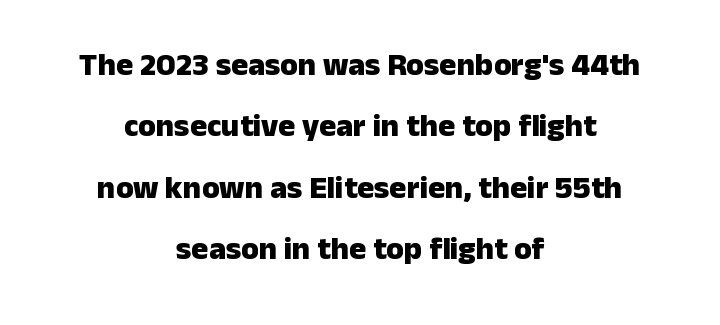
The passage shown stacks its lines with a broad gap. The designer went with a sans here, leaving each stem footless. The letters are bold, with thick, heavy strokes. The paragraph shown floats in the horizontal middle. Upright lettering throughout. Caption: standard tracking, unaltered.
